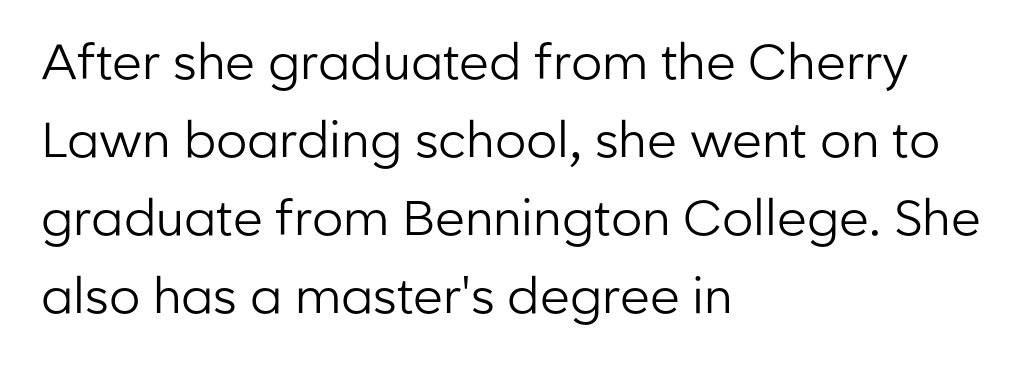
Q: Is the text bold? A: No.
Q: Is the text italic (slanted)? A: No, it is upright.
Q: Is the typeface a serif or a sans-serif typeface? A: Sans-serif.
Q: Is the text underlined? A: No.
Q: How is the paragraph aligned? A: Left-aligned.
Q: Is the spacing between letters normal or unusually wide? A: Normal.
Q: Is the spacing between lines tight, normal or loose? A: Normal.
Q: Width (condensed, normal, or wide)? A: Normal.
Q: Stroke contrast? A: Low.
Q: x-height? A: Medium.
Q: Monospaced? A: No.
